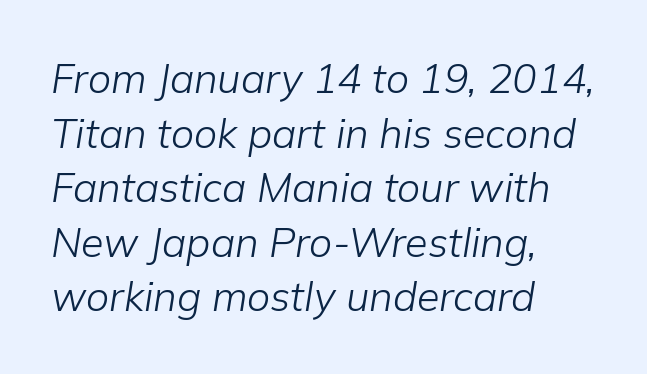
Q: Is the text bold? A: No.
Q: Is the text italic (slanted)? A: Yes, it leans right by about 9 degrees.
Q: Is the text underlined? A: No.
Q: How is the paragraph aligned? A: Left-aligned.
Q: Is the spacing between letters normal or unusually wide? A: Normal.
Q: Is the spacing between lines tight, normal or loose? A: Normal.
Q: Width (condensed, normal, or wide)? A: Normal.
Q: Stroke contrast? A: Low.
Q: x-height? A: Medium.
Q: Monospaced? A: No.
